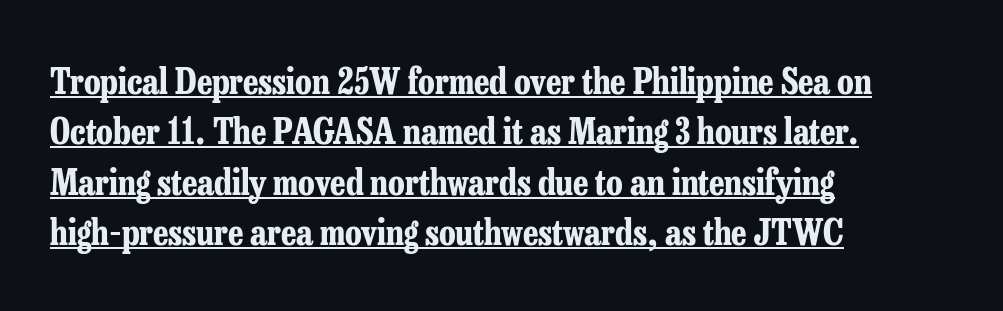
The image shows 35 px bold, condensed serif type, upright; set left-aligned, normal line spacing (1.44x), normal letter spacing, underlined; low stroke contrast and a medium x-height.
